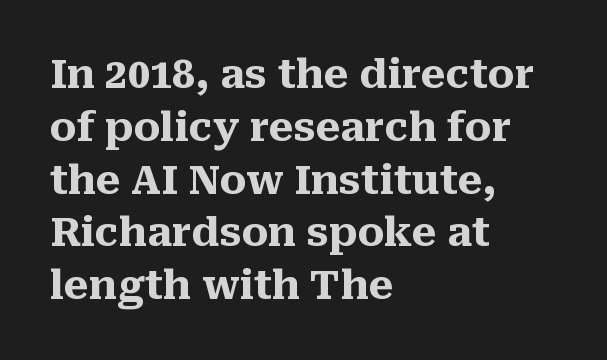
Q: Is the text bold? A: Yes.
Q: Is the text italic (slanted)? A: No, it is upright.
Q: Is the typeface a serif or a sans-serif typeface? A: Serif.
Q: Is the text underlined? A: No.
Q: How is the paragraph aligned? A: Left-aligned.
Q: Is the spacing between letters normal or unusually wide? A: Normal.
Q: Is the spacing between lines tight, normal or loose? A: Normal.
Q: Width (condensed, normal, or wide)? A: Normal.
Q: Stroke contrast? A: Medium.
Q: x-height? A: Medium.
Q: Monospaced? A: No.
